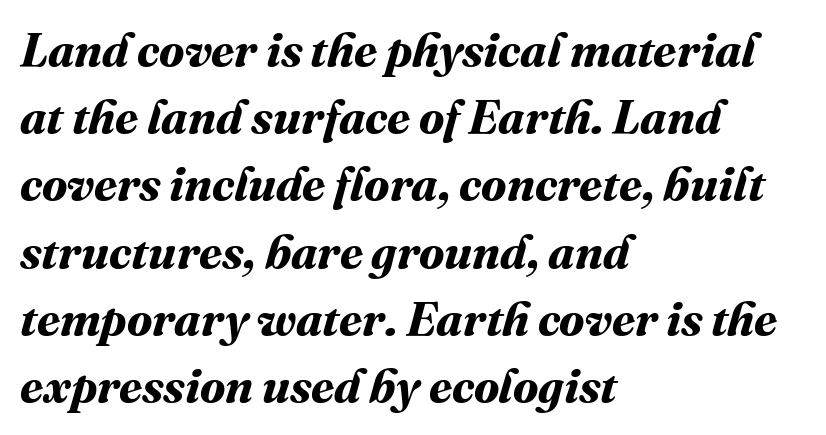
{"bold": "yes", "weight": "bold", "width": "normal", "stroke_contrast": "medium", "x_height": "medium", "monospaced": "no", "underline": "no", "align": "left", "line_spacing": "normal", "line_spacing_ratio": 1.43, "letter_spacing": "normal", "letter_spacing_em": 0.0, "glyph_px": 47}
